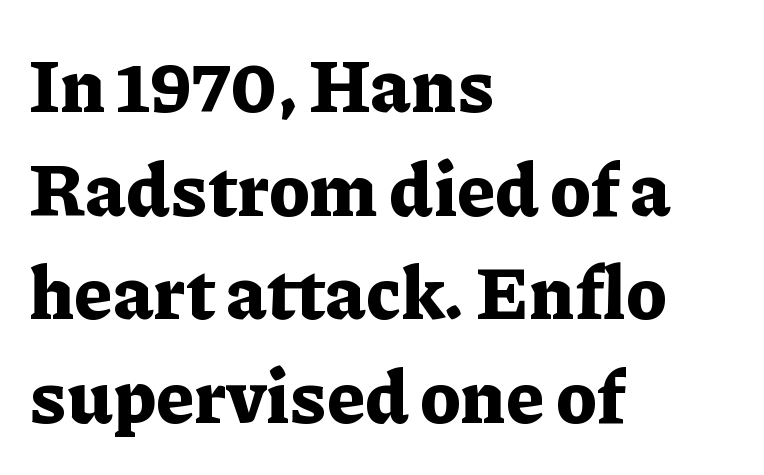
Typographic density is high because the face is bold. Serif or sans? Serif — the stroke terminals have little feet. Every stem runs plumb, perpendicular to the baseline. Standard letterfit; no display-style spreading of the glyphs. Check under the words: just untouched page.
